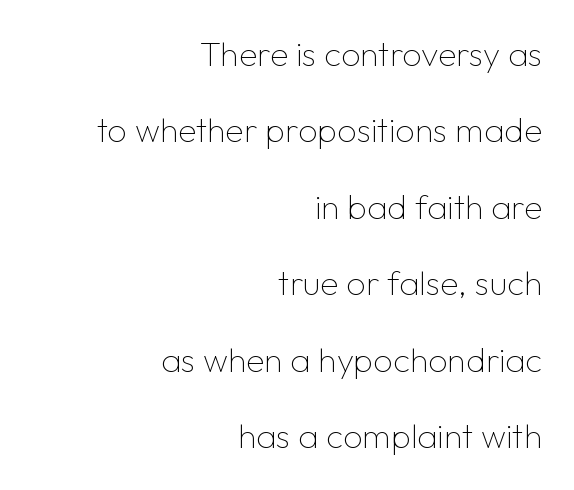
The passage shown stacks its lines with a broad gap. Nothing sits at the stroke ends, so this counts as sans-serif. The specimen reads as upright at a glance. The foot of each line stays bare and open.
